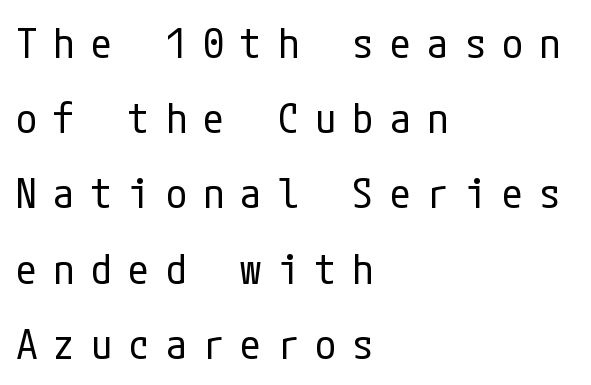
Q: Is the text bold? A: No.
Q: Is the text italic (slanted)? A: No, it is upright.
Q: Is the typeface a serif or a sans-serif typeface? A: Sans-serif.
Q: Is the text underlined? A: No.
Q: How is the paragraph aligned? A: Left-aligned.
Q: Is the spacing between letters normal or unusually wide? A: Unusually wide.
Q: Width (condensed, normal, or wide)? A: Condensed.
Q: Stroke contrast? A: Low.
Q: x-height? A: Medium.
